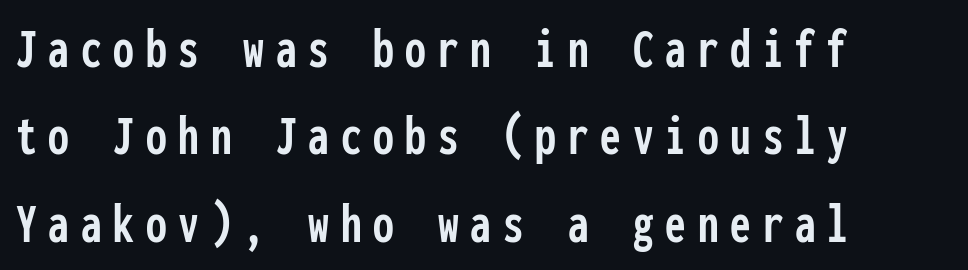
The image shows 59 px condensed sans-serif type, upright, monospaced; set left-aligned, normal line spacing (1.48x), unusually wide letter spacing (+0.2 em), not underlined; low stroke contrast and a medium x-height.
